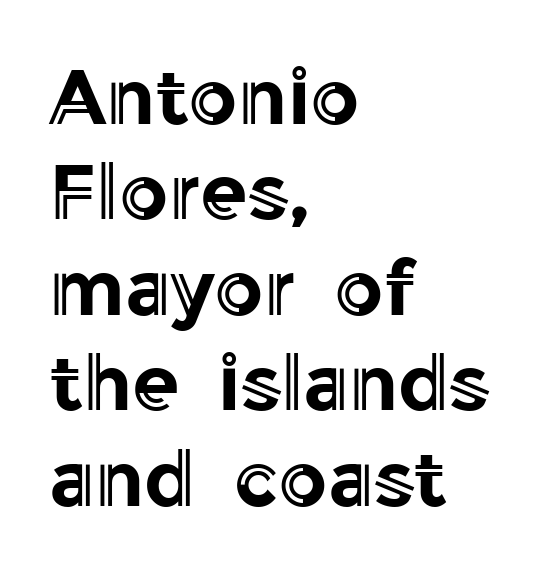
Here the designer chose a conventional face with non-uniform glyph widths. The specimen omits any rule beneath the text block's lines. Horizontally, the lines are justified to the leading edge only. The gaps between neighbouring characters are ordinary and unremarkable. Does the lettering tilt? It doesn't — this is upright.
